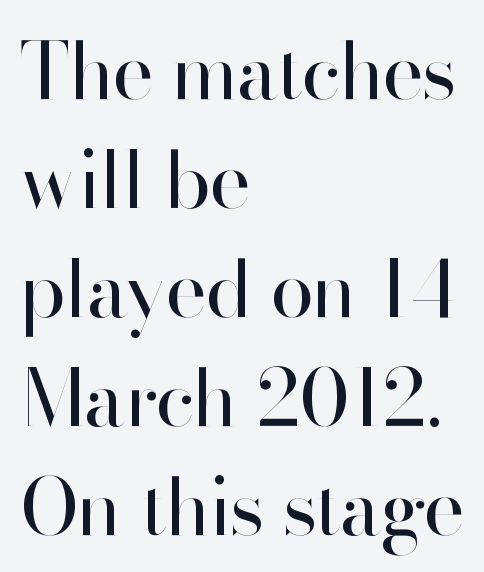
{"serif": "no", "italic": "no", "bold": "no", "weight": "regular", "width": "normal", "stroke_contrast": "high", "x_height": "small", "monospaced": "no", "underline": "no", "align": "left", "line_spacing": "normal", "line_spacing_ratio": 1.38, "letter_spacing": "normal", "letter_spacing_em": 0.0, "glyph_px": 79}
